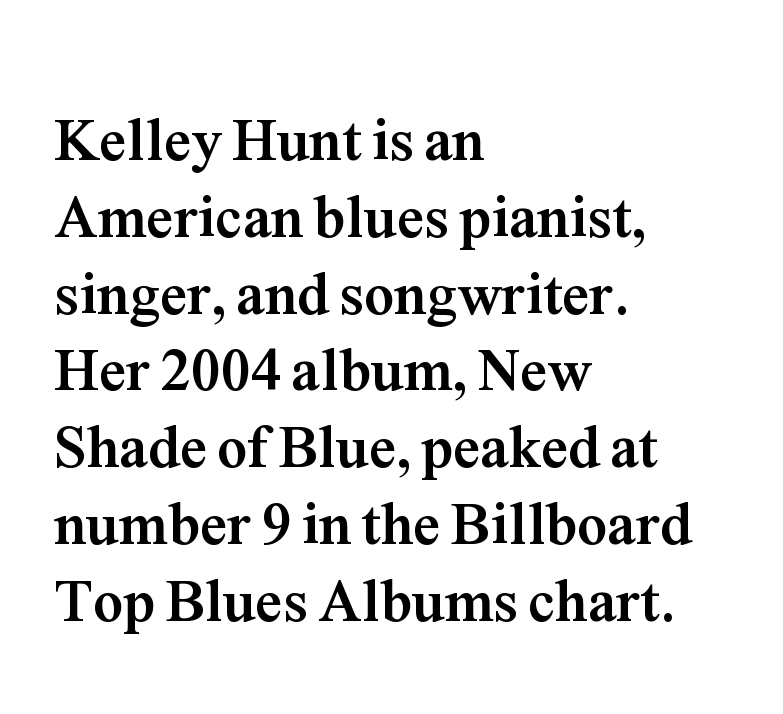
Q: Is the text bold? A: Yes.
Q: Is the text italic (slanted)? A: No, it is upright.
Q: Is the typeface a serif or a sans-serif typeface? A: Serif.
Q: Is the text underlined? A: No.
Q: How is the paragraph aligned? A: Left-aligned.
Q: Is the spacing between letters normal or unusually wide? A: Normal.
Q: Is the spacing between lines tight, normal or loose? A: Normal.
Q: Width (condensed, normal, or wide)? A: Normal.
Q: Stroke contrast? A: Medium.
Q: x-height? A: Medium.
Q: Monospaced? A: No.
